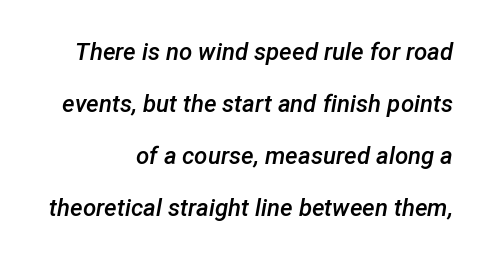
Q: Is the text bold? A: Semi-bold.
Q: Is the text italic (slanted)? A: Yes, it leans right by about 12 degrees.
Q: Is the text underlined? A: No.
Q: Is the spacing between letters normal or unusually wide? A: Normal.
Q: Is the spacing between lines tight, normal or loose? A: Loose.
